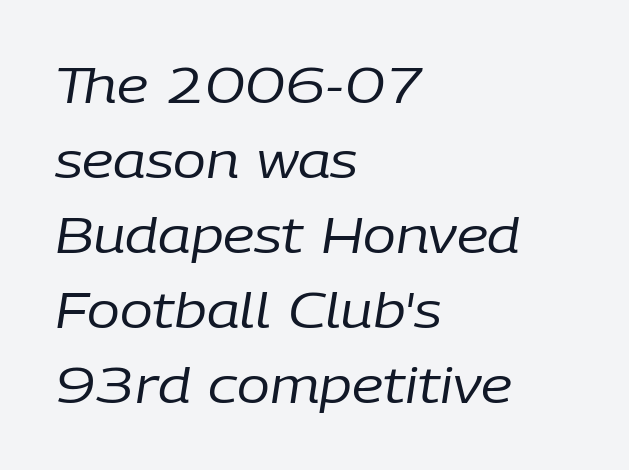
The image shows 49 px regular-weight type, italic (leaning right); set left-aligned, normal line spacing (1.53x), normal letter spacing, not underlined; low stroke contrast and a medium x-height.
